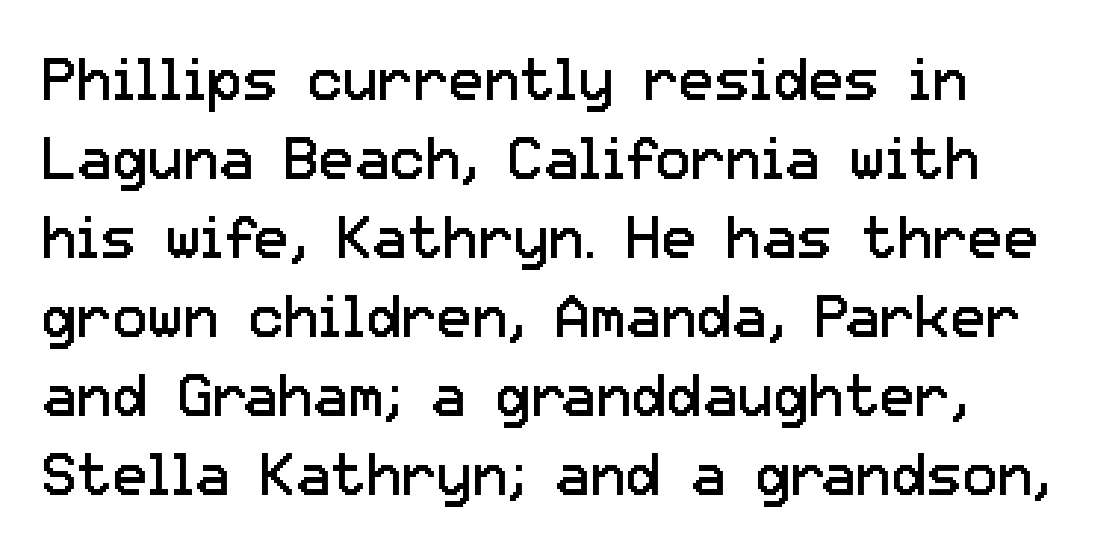
Q: Is the text bold? A: No.
Q: Is the text italic (slanted)? A: No, it is upright.
Q: Is the typeface a serif or a sans-serif typeface? A: Sans-serif.
Q: Is the text underlined? A: No.
Q: Is the spacing between letters normal or unusually wide? A: Normal.
Q: Is the spacing between lines tight, normal or loose? A: Normal.
Q: Width (condensed, normal, or wide)? A: Normal.
Q: Stroke contrast? A: Low.
Q: x-height? A: Medium.
Q: Monospaced? A: No.
